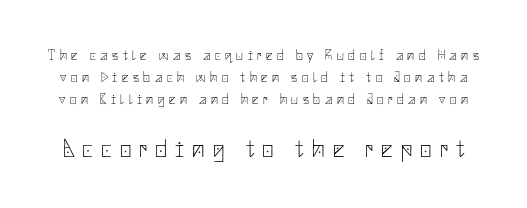
{"italic": "no", "bold": "no", "underline": "no", "line_spacing": "normal", "line_spacing_ratio": 1.57, "letter_spacing": "wide", "letter_spacing_em": 0.33, "larger_block": "second", "size_ratio": 1.79, "glyph_px": 25}
